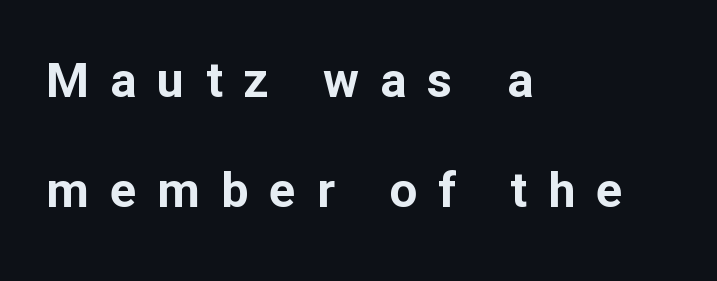
Q: Is the text bold? A: Yes.
Q: Is the text italic (slanted)? A: No, it is upright.
Q: Is the typeface a serif or a sans-serif typeface? A: Sans-serif.
Q: Is the text underlined? A: No.
Q: How is the paragraph aligned? A: Left-aligned.
Q: Is the spacing between letters normal or unusually wide? A: Unusually wide.
Q: Is the spacing between lines tight, normal or loose? A: Loose.
Q: Width (condensed, normal, or wide)? A: Normal.
Q: Stroke contrast? A: Low.
Q: x-height? A: Medium.
Q: Monospaced? A: No.
